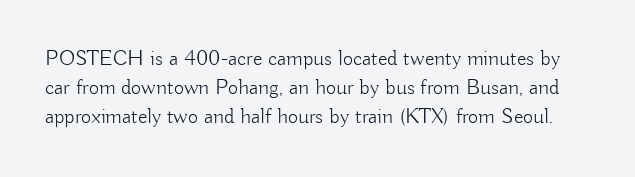
Q: Is the text bold? A: No.
Q: Is the text italic (slanted)? A: No, it is upright.
Q: Is the text underlined? A: No.
Q: Is the spacing between letters normal or unusually wide? A: Normal.
Q: Is the spacing between lines tight, normal or loose? A: Normal.
